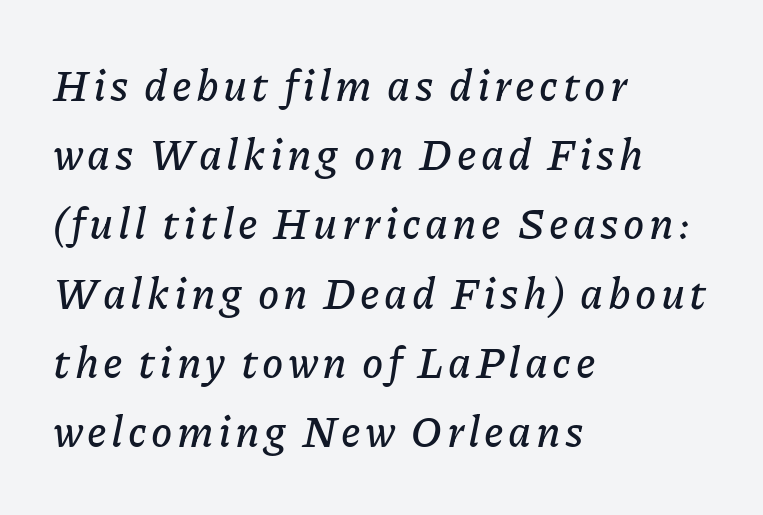
The image shows 43 px text type, italic (leaning right); set left-aligned, normal line spacing (1.61x), not underlined; low stroke contrast and a medium x-height.
